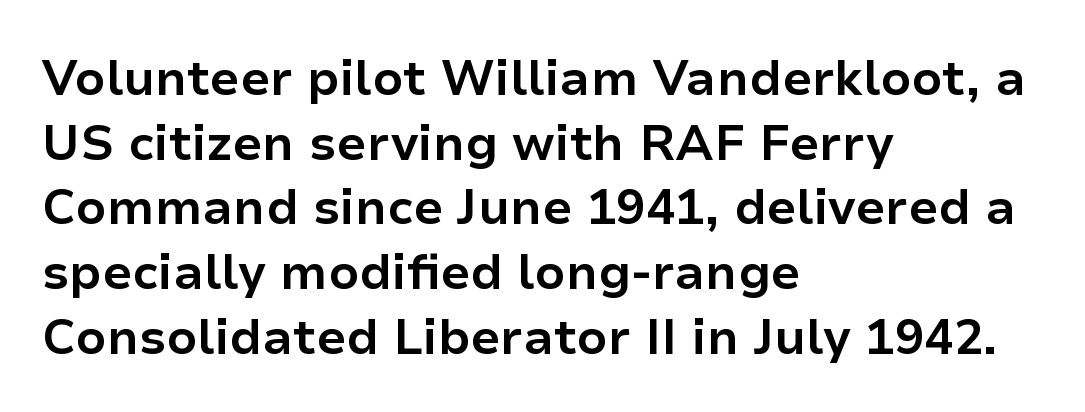
The image shows 49 px bold sans-serif type, upright; set left-aligned, normal line spacing (1.32x), normal letter spacing, not underlined; low stroke contrast and a medium x-height.
